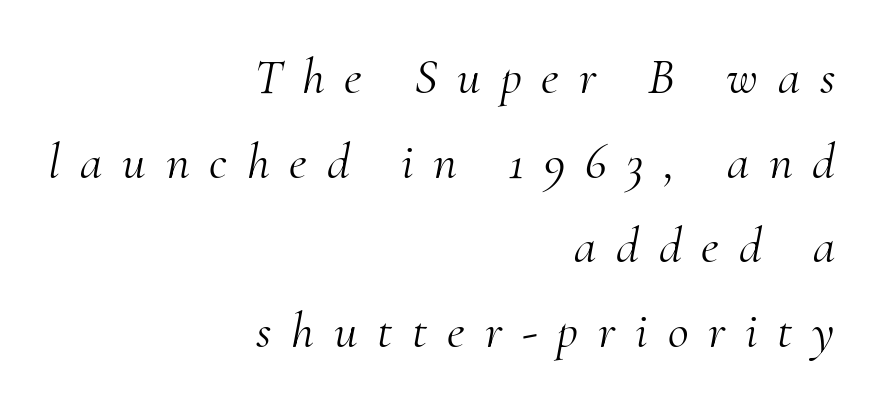
The image shows 51 px light serif type, italic (leaning right); set right-aligned, normal line spacing (1.66x), unusually wide letter spacing (+0.39 em), not underlined; medium stroke contrast and a small x-height.
